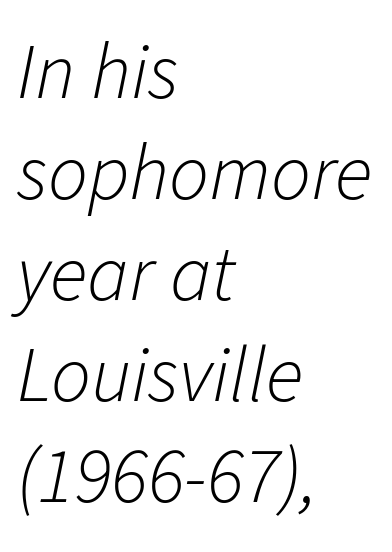
{"italic": "yes", "lean": "right", "slant_degrees": 11, "bold": "no", "weight": "light", "width": "normal", "stroke_contrast": "low", "x_height": "medium", "monospaced": "no", "underline": "no", "align": "left", "line_spacing": "normal", "line_spacing_ratio": 1.28, "letter_spacing": "normal", "letter_spacing_em": 0.0, "glyph_px": 79}
